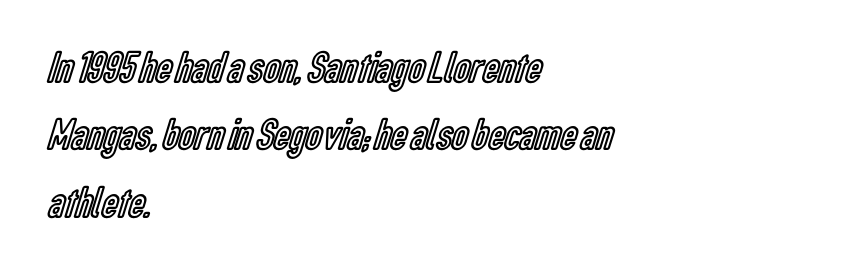
{"width": "condensed", "x_height": "medium", "monospaced": "no", "underline": "no", "align": "left", "line_spacing": "normal", "line_spacing_ratio": 1.5, "letter_spacing": "normal", "letter_spacing_em": 0.0, "glyph_px": 45}
